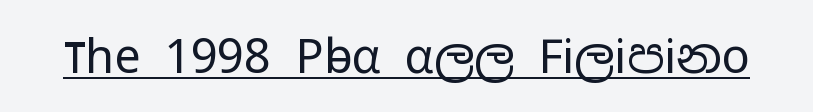
Q: Is the text bold? A: No.
Q: Is the text italic (slanted)? A: No, it is upright.
Q: Is the typeface a serif or a sans-serif typeface? A: Sans-serif.
Q: Is the text underlined? A: Yes.
Q: Is the spacing between letters normal or unusually wide? A: Normal.
Q: Width (condensed, normal, or wide)? A: Wide.
Q: Stroke contrast? A: Low.
Q: x-height? A: Medium.
Q: Monospaced? A: No.
